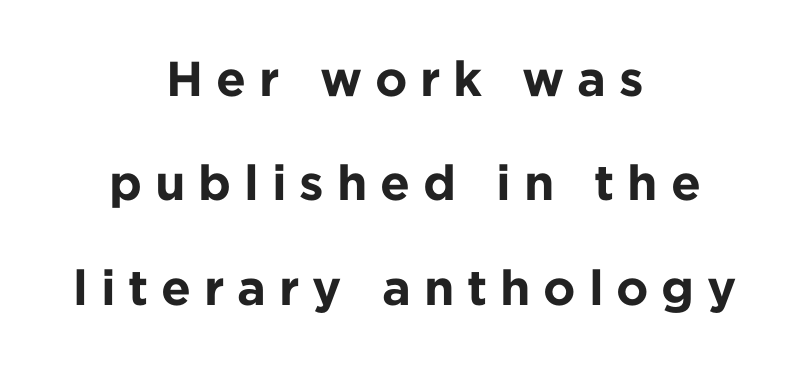
The image shows 49 px bold sans-serif type, upright; set centered, loose line spacing (2.13x), unusually wide letter spacing (+0.26 em), not underlined; low stroke contrast and a medium x-height.
